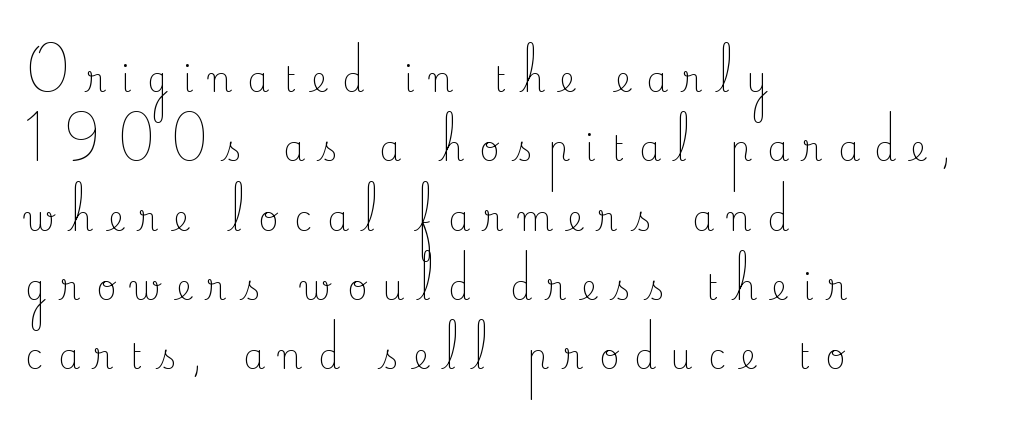
{"serif": "yes", "italic": "no", "bold": "no", "weight": "light", "width": "normal", "stroke_contrast": "low", "x_height": "small", "monospaced": "no", "underline": "no", "align": "left", "line_spacing": "loose", "line_spacing_ratio": 2.04, "letter_spacing": "wide", "letter_spacing_em": 0.45, "glyph_px": 34}
